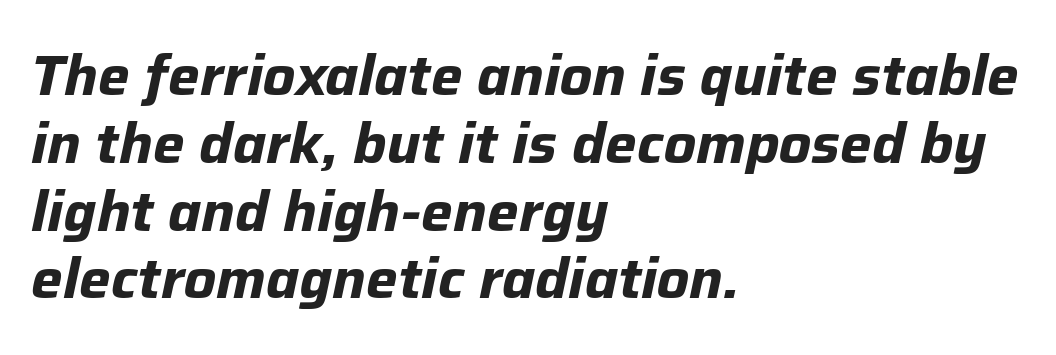
The image shows 56 px bold type, italic (leaning right); set left-aligned, line spacing 1.21x, normal letter spacing, not underlined; low stroke contrast and a medium x-height.
